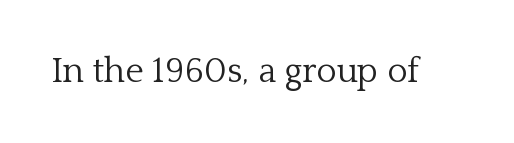
The image shows 35 px light serif type, upright; set normal letter spacing, not underlined; low stroke contrast and a medium x-height.
